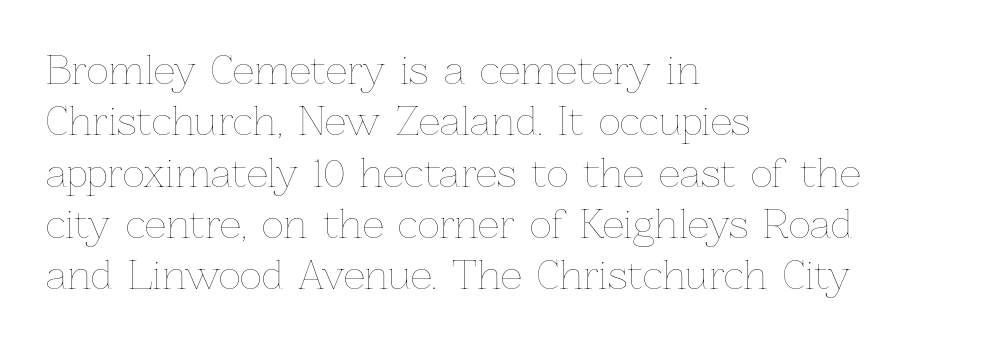
The image shows 38 px thin type, upright; set left-aligned, normal line spacing (1.35x), normal letter spacing, not underlined; low stroke contrast and a medium x-height.
